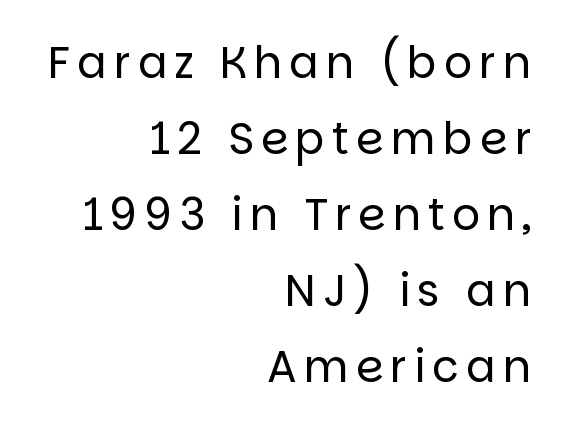
The image shows 44 px regular-weight sans-serif type, upright; set right-aligned, line spacing 1.73x, not underlined; low stroke contrast and a large x-height.
